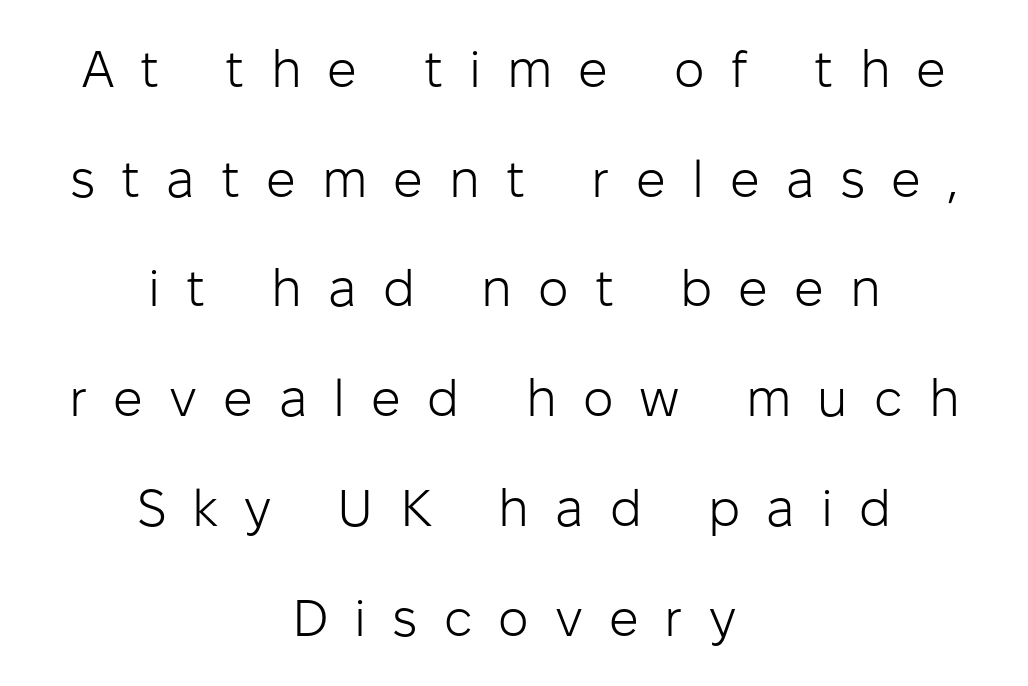
The image shows 52 px light sans-serif type, upright; set centered, loose line spacing (2.11x), unusually wide letter spacing (+0.5 em), not underlined; low stroke contrast and a medium x-height.
